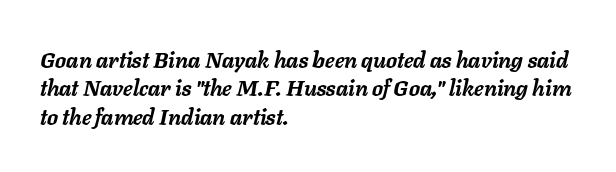
{"italic": "yes", "lean": "right", "slant_degrees": 11, "bold": "yes", "underline": "no", "align": "left", "line_spacing": "normal", "line_spacing_ratio": 1.29, "letter_spacing": "normal", "letter_spacing_em": 0.0, "glyph_px": 22}
